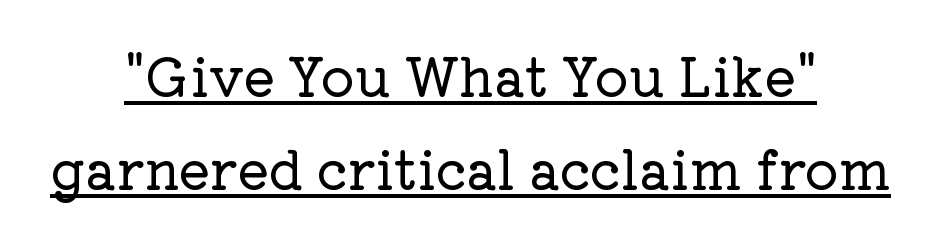
Q: Is the text italic (slanted)? A: No, it is upright.
Q: Is the typeface a serif or a sans-serif typeface? A: Serif.
Q: Is the text underlined? A: Yes.
Q: How is the paragraph aligned? A: Centered.
Q: Is the spacing between letters normal or unusually wide? A: Normal.
Q: Width (condensed, normal, or wide)? A: Normal.
Q: Stroke contrast? A: Low.
Q: x-height? A: Medium.
Q: Monospaced? A: No.
